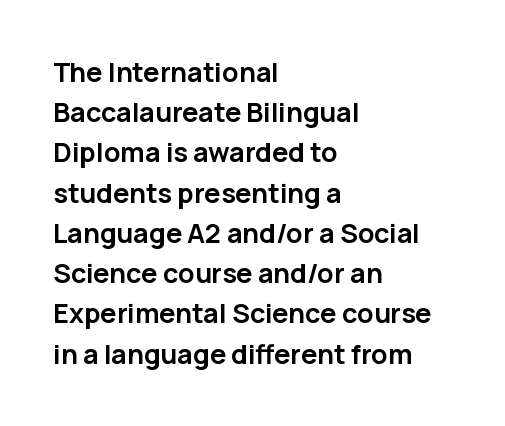
The image shows 27 px bold type, upright; set left-aligned, normal line spacing (1.49x), normal letter spacing, not underlined.
